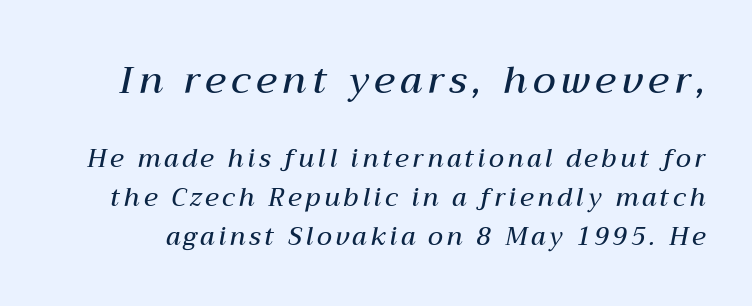
The image shows 38 px semibold type, italic (leaning right); set normal line spacing (1.56x), not underlined; the first (top) block is 1.52x larger; medium stroke contrast and a medium x-height.
